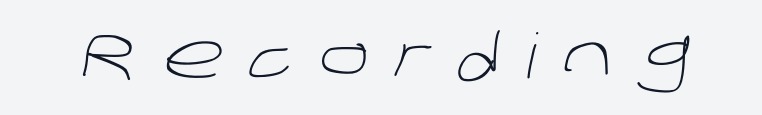
Students, note that the glyphs here are deliberately spaced far apart. Has an underline been added? It has not. The typeface has the unassuming heft of standard copy or less. The text was rendered using a sans face with plain stroke endings.
